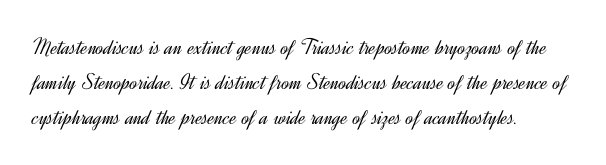
The image shows 23 px text type; set left-aligned, normal line spacing (1.52x), normal letter spacing, not underlined.
